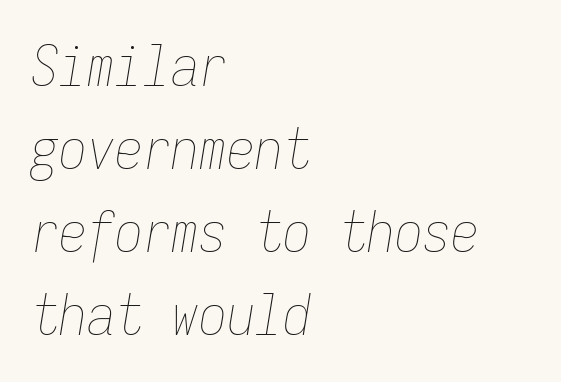
Visually the block forms a straight wall on the left and a jagged coastline on the right. It's the slanting kind of type. Is this a heavy cut? Hardly; it is regular or lighter. The gap between lines stays unmarked. Regular leading. This sample has the even, mechanical cadence of fixed-width lettering.
